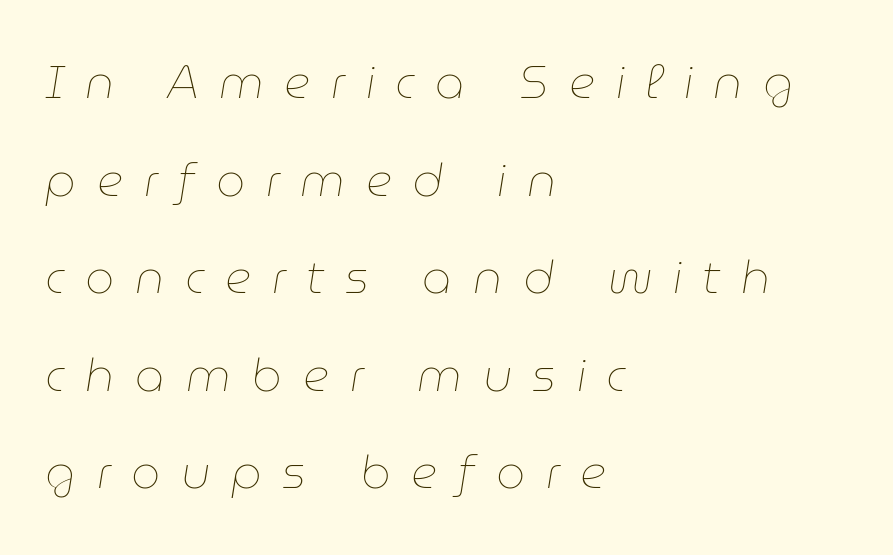
{"italic": "yes", "lean": "right", "slant_degrees": 9, "bold": "no", "weight": "thin", "width": "normal", "stroke_contrast": "low", "x_height": "medium", "monospaced": "no", "underline": "no", "align": "left", "line_spacing": "loose", "line_spacing_ratio": 2.12, "letter_spacing": "wide", "letter_spacing_em": 0.45, "glyph_px": 46}
